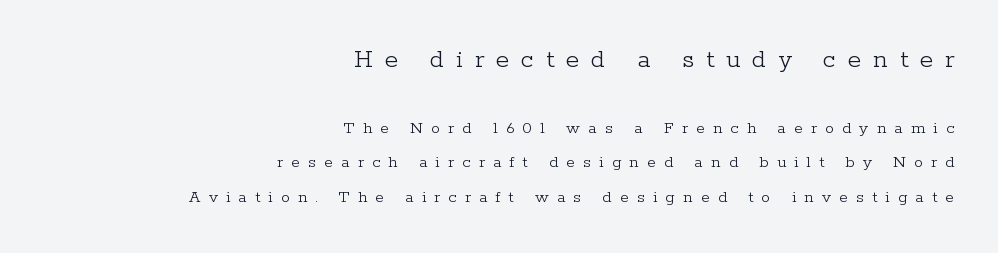
Q: Is the text bold? A: No.
Q: Is the text italic (slanted)? A: No, it is upright.
Q: Is the text underlined? A: No.
Q: How is the paragraph aligned? A: Right-aligned.
Q: Is the spacing between letters normal or unusually wide? A: Unusually wide.
Q: Is the spacing between lines tight, normal or loose? A: Loose.
Q: Which block of text is set in a larger size, the first (top) or the second (bottom)? A: The first (top) one.
